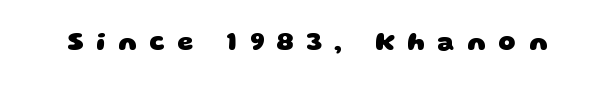
Q: Is the text bold? A: Yes.
Q: Is the text underlined? A: No.
Q: Is the spacing between letters normal or unusually wide? A: Unusually wide.
